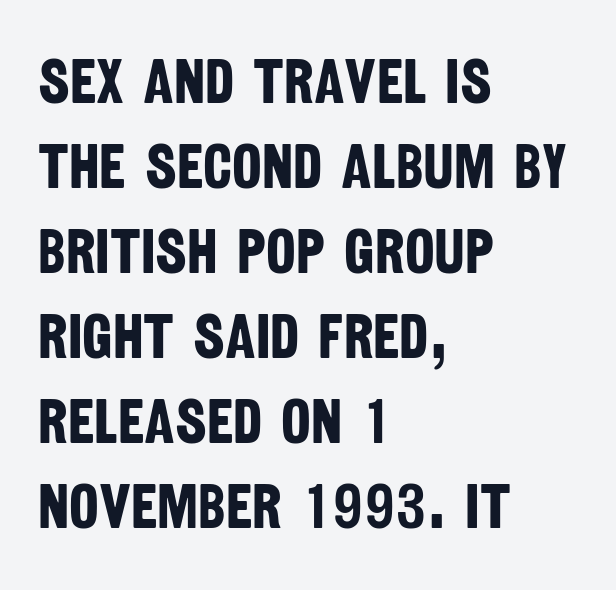
{"serif": "no", "bold": "yes", "weight": "bold", "width": "condensed", "stroke_contrast": "low", "x_height": "large", "monospaced": "no", "underline": "no", "align": "left", "line_spacing": "normal", "line_spacing_ratio": 1.35, "letter_spacing": "normal", "letter_spacing_em": 0.0, "glyph_px": 63}
